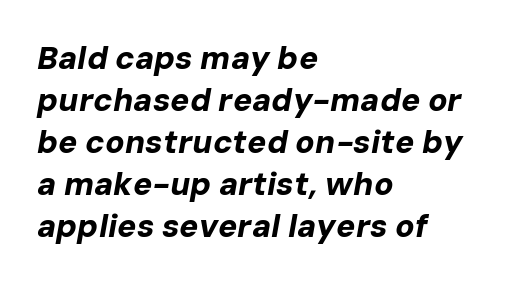
You'd pick this weight for a headline — it's a proper bold. The rows are spaced the way most documents space them. Spacing verdict: proportional, widths tailored to each character. The whole block is typeset with a tilt.
